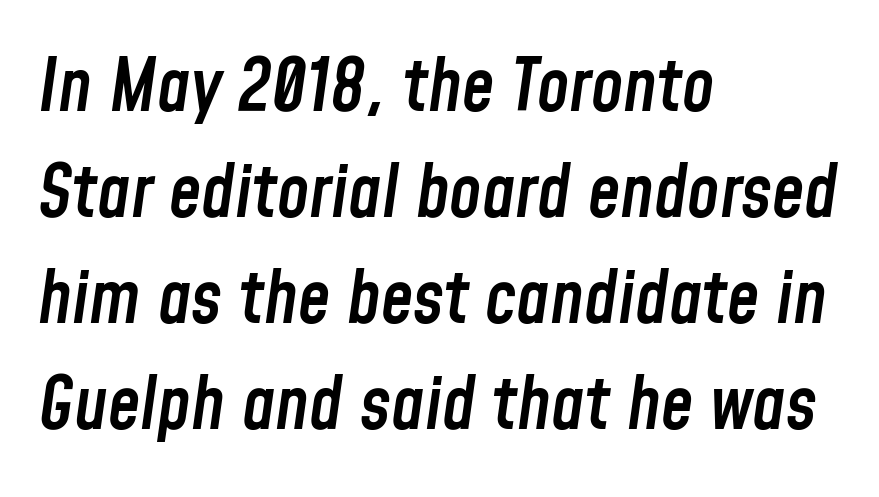
The image shows 73 px semibold, condensed type, italic (leaning right); set left-aligned, normal line spacing (1.45x), normal letter spacing, not underlined; low stroke contrast and a medium x-height.
